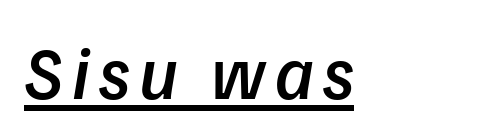
Q: Is the text bold? A: Semi-bold.
Q: Is the text italic (slanted)? A: Yes, it leans right by about 9 degrees.
Q: Is the text underlined? A: Yes.
Q: How is the paragraph aligned? A: Left-aligned.
Q: Width (condensed, normal, or wide)? A: Normal.
Q: Stroke contrast? A: Low.
Q: x-height? A: Medium.
Q: Monospaced? A: No.
